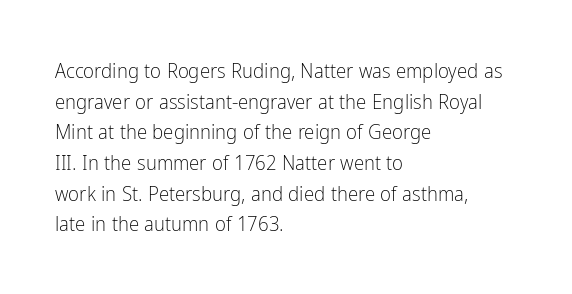
The strip under each line holds only bare page. The lines in this sample share a left origin and differ only in where they stop. The block of text has a typical density, with ordinary space between rows. A typesetter would call this zero additional tracking. Each stroke keeps to a modest, everyday thickness or less. Style check: upright.
